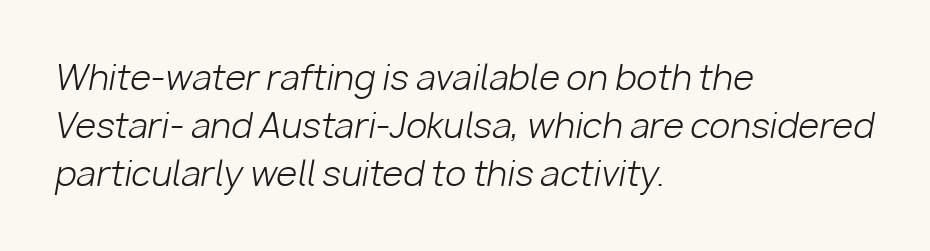
The image shows 34 px light type, italic (leaning right); set left-aligned, normal line spacing (1.41x), normal letter spacing, not underlined; low stroke contrast and a medium x-height.
